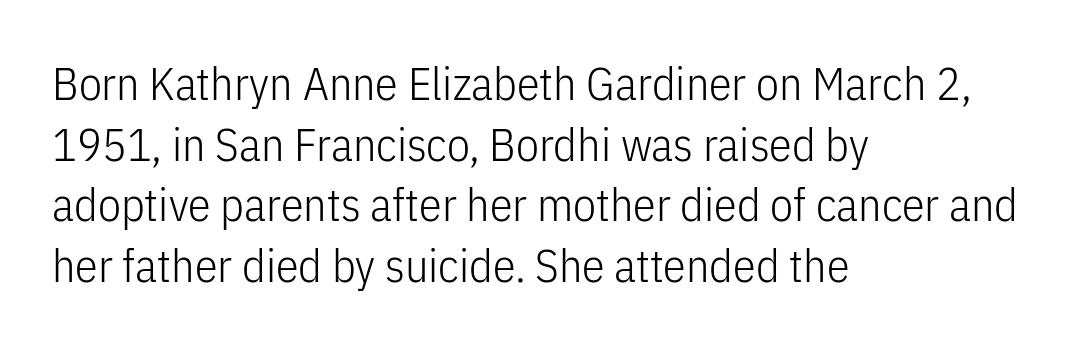
{"serif": "no", "italic": "no", "bold": "no", "weight": "light", "width": "condensed", "stroke_contrast": "low", "x_height": "medium", "monospaced": "no", "underline": "no", "align": "left", "line_spacing": "normal", "line_spacing_ratio": 1.32, "letter_spacing": "normal", "letter_spacing_em": 0.0, "glyph_px": 46}
